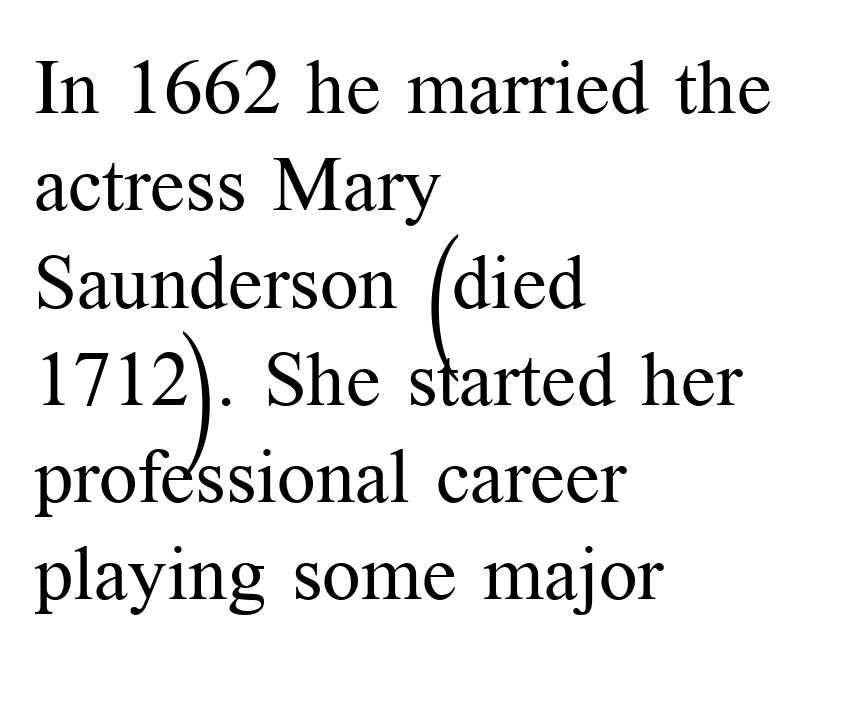
Nobody drew a line under any word here. Designer's note — italics off, roman on. The rendering uses natural spacing where letterforms have individual widths. Short note: letters normally spaced.
